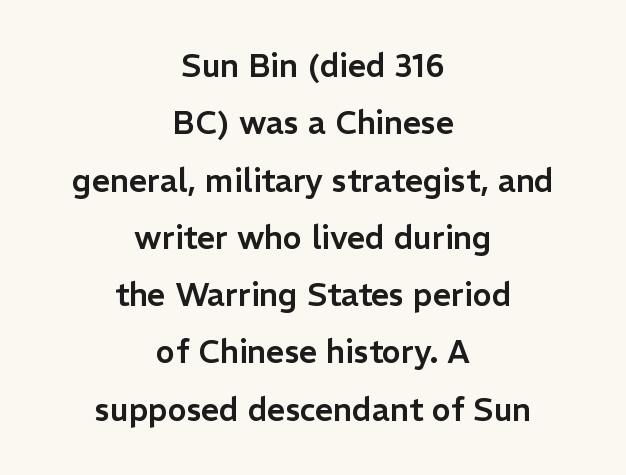
The image shows 32 px sans-serif type, upright; set centered, line spacing 1.79x, normal letter spacing, not underlined; low stroke contrast and a medium x-height.
